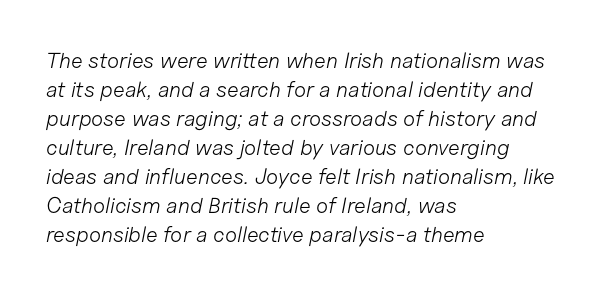
Here the glyphs are tracked normally, forming tight word shapes. The passage shown leans; its letterforms are oblique. Leftover space on each line is placed entirely after the last word. Does the leading feel generous? No, just average. The font is comparable to plain body text, perhaps lighter. Underline: absent.
